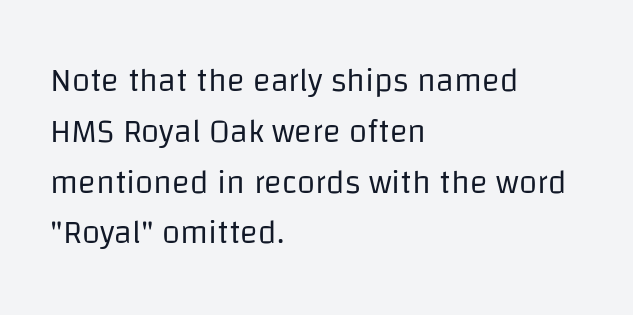
{"serif": "no", "italic": "no", "bold": "no", "weight": "regular", "width": "normal", "stroke_contrast": "low", "x_height": "large", "monospaced": "no", "underline": "no", "align": "left", "line_spacing": "normal", "line_spacing_ratio": 1.54, "letter_spacing": "normal", "letter_spacing_em": 0.0, "glyph_px": 33}
